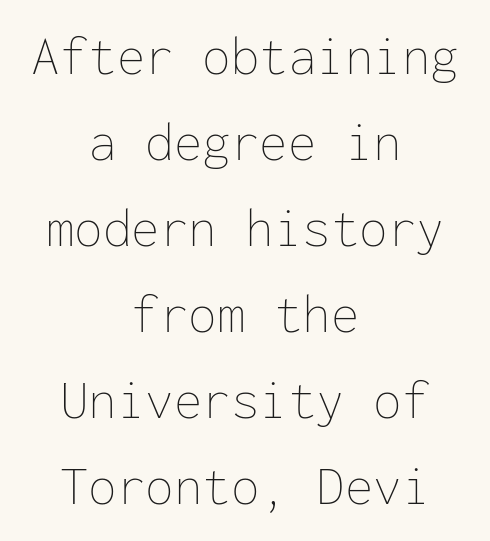
{"italic": "no", "bold": "no", "weight": "thin", "width": "normal", "stroke_contrast": "low", "x_height": "medium", "monospaced": "yes", "underline": "no", "align": "center", "line_spacing": "normal", "line_spacing_ratio": 1.51, "letter_spacing": "normal", "letter_spacing_em": 0.0, "glyph_px": 57}
